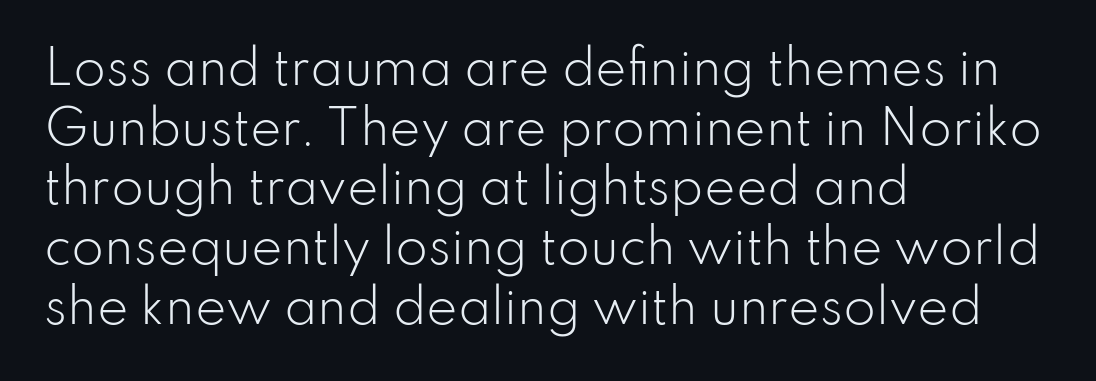
Q: Is the text bold? A: No.
Q: Is the text italic (slanted)? A: No, it is upright.
Q: Is the typeface a serif or a sans-serif typeface? A: Sans-serif.
Q: Is the text underlined? A: No.
Q: How is the paragraph aligned? A: Left-aligned.
Q: Is the spacing between letters normal or unusually wide? A: Normal.
Q: Is the spacing between lines tight, normal or loose? A: Normal.
Q: Width (condensed, normal, or wide)? A: Normal.
Q: Stroke contrast? A: Low.
Q: x-height? A: Small.
Q: Monospaced? A: No.
